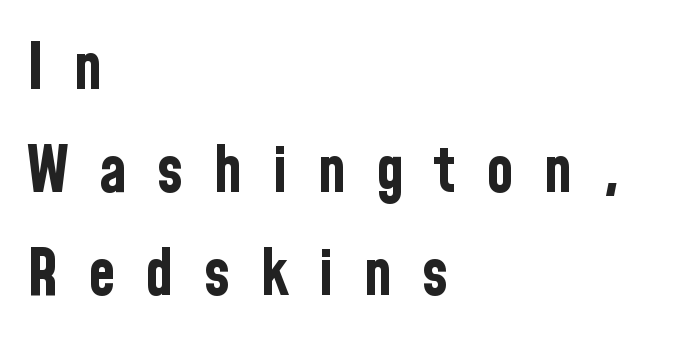
The image shows 64 px bold, condensed sans-serif type, upright; set left-aligned, normal line spacing (1.61x), unusually wide letter spacing (+0.46 em), not underlined; low stroke contrast and a medium x-height.
